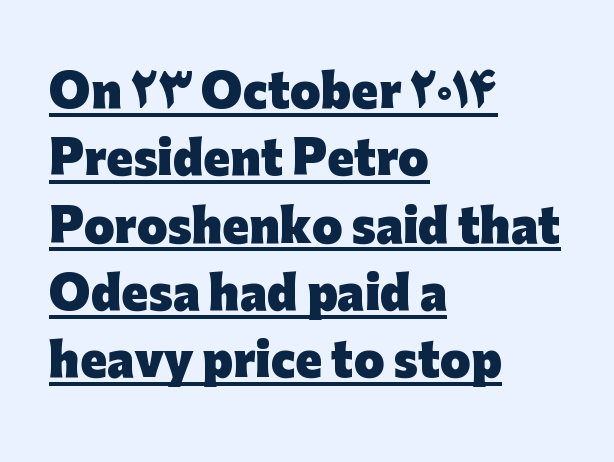
Q: Is the text bold? A: Yes.
Q: Is the text italic (slanted)? A: No, it is upright.
Q: Is the typeface a serif or a sans-serif typeface? A: Sans-serif.
Q: Is the text underlined? A: Yes.
Q: How is the paragraph aligned? A: Left-aligned.
Q: Is the spacing between letters normal or unusually wide? A: Normal.
Q: Is the spacing between lines tight, normal or loose? A: Normal.
Q: Width (condensed, normal, or wide)? A: Normal.
Q: Stroke contrast? A: Low.
Q: x-height? A: Medium.
Q: Monospaced? A: No.
